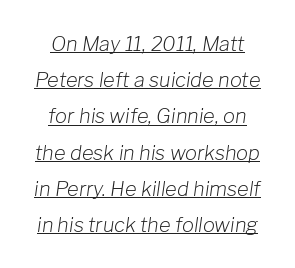
Is the type heavy? It reads as light-to-regular instead. A continuous stroke trails under the words, as in a hyperlink. What stands out about the letter spacing? Nothing — it is the standard amount. The face used here has a pronounced slope to its letters.
